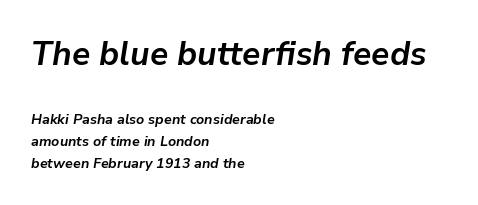
The image shows 33 px bold type, italic (leaning right); set left-aligned, normal line spacing (1.57x), normal letter spacing, not underlined; the first (top) block is 2.36x larger; low stroke contrast and a medium x-height.
